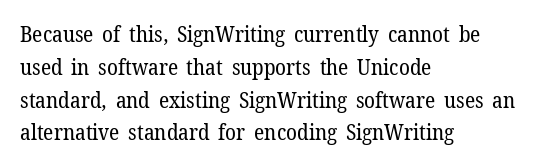
The image shows 22 px text type, upright; set left-aligned, normal line spacing (1.49x), normal letter spacing, not underlined.
